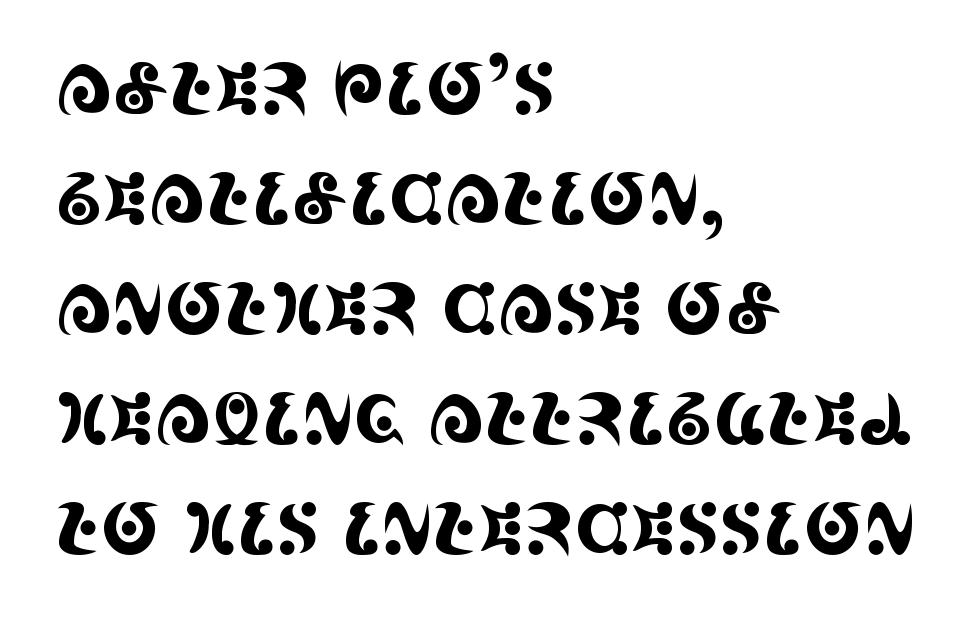
The image shows 71 px condensed serif type, upright; set left-aligned, normal line spacing (1.55x), normal letter spacing, not underlined; a large x-height.
